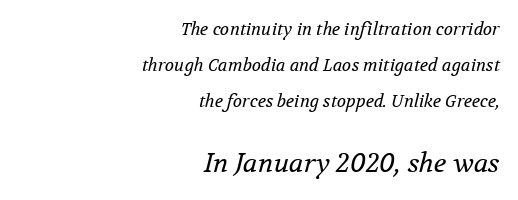
The passage shown is not bold in any degree. Check under the words: just untouched page. An italicized treatment has been applied to the whole sample. Compare the two chunks: the lower has the greater cap height.
